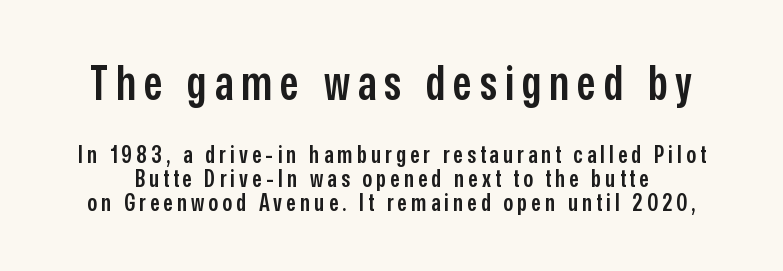
Stroke thickness is moderately raised; the sample reads as semibold. Clear beneath every line of the passage. This is roman type, the default non-slanted kind. Unlike a traditional serif, this face leaves its strokes unadorned.
